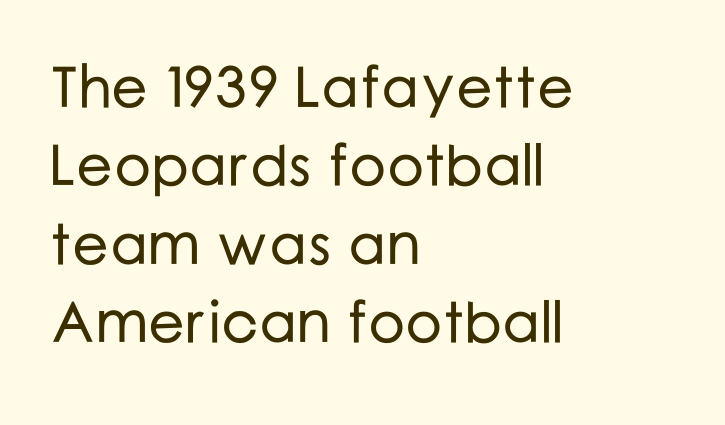
{"serif": "no", "italic": "no", "width": "normal", "stroke_contrast": "low", "x_height": "medium", "monospaced": "no", "underline": "no", "align": "left", "line_spacing": "normal", "line_spacing_ratio": 1.35, "letter_spacing": "normal", "letter_spacing_em": 0.0, "glyph_px": 58}
